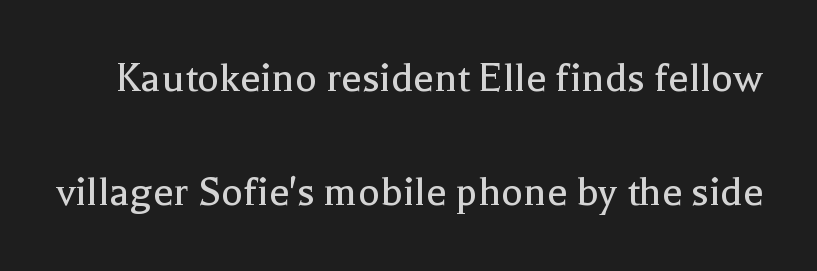
Q: Is the text bold? A: No.
Q: Is the text italic (slanted)? A: No, it is upright.
Q: Is the typeface a serif or a sans-serif typeface? A: Serif.
Q: Is the text underlined? A: No.
Q: Is the spacing between letters normal or unusually wide? A: Normal.
Q: Is the spacing between lines tight, normal or loose? A: Loose.
Q: Width (condensed, normal, or wide)? A: Normal.
Q: x-height? A: Medium.
Q: Monospaced? A: No.
